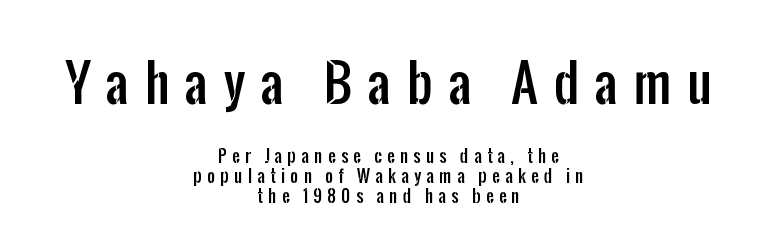
The image shows 51 px condensed sans-serif type, upright; set centered, tight line spacing (1.15x), unusually wide letter spacing (+0.31 em), not underlined; the first (top) block is 3.0x larger; low stroke contrast and a medium x-height.
